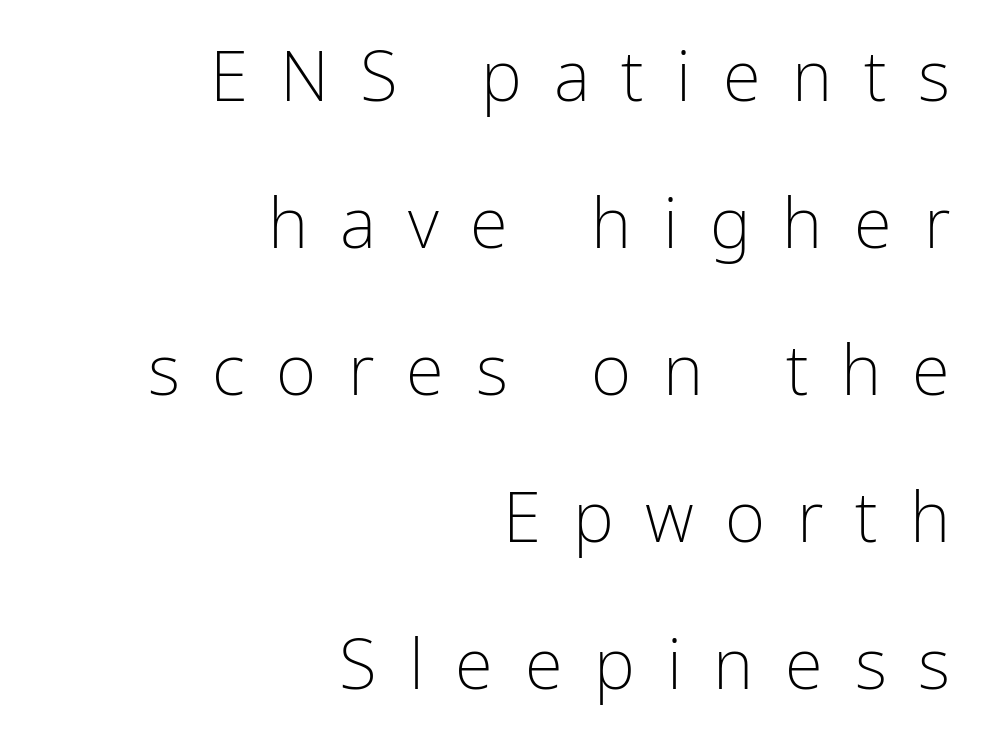
Q: Is the text bold? A: No.
Q: Is the text italic (slanted)? A: No, it is upright.
Q: Is the typeface a serif or a sans-serif typeface? A: Sans-serif.
Q: Is the text underlined? A: No.
Q: How is the paragraph aligned? A: Right-aligned.
Q: Is the spacing between letters normal or unusually wide? A: Unusually wide.
Q: Is the spacing between lines tight, normal or loose? A: Loose.
Q: Width (condensed, normal, or wide)? A: Condensed.
Q: Stroke contrast? A: Low.
Q: x-height? A: Medium.
Q: Monospaced? A: No.
